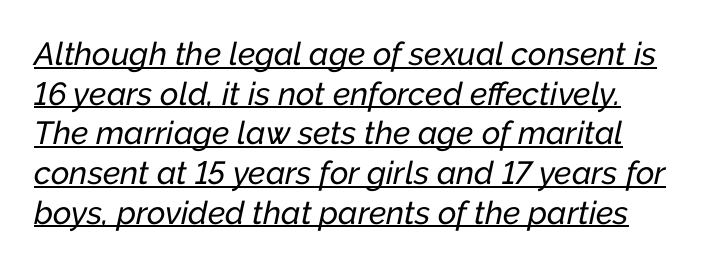
Q: Is the text italic (slanted)? A: Yes, it leans right by about 12 degrees.
Q: Is the text underlined? A: Yes.
Q: Is the spacing between letters normal or unusually wide? A: Normal.
Q: Width (condensed, normal, or wide)? A: Normal.
Q: Stroke contrast? A: Low.
Q: x-height? A: Medium.
Q: Monospaced? A: No.
